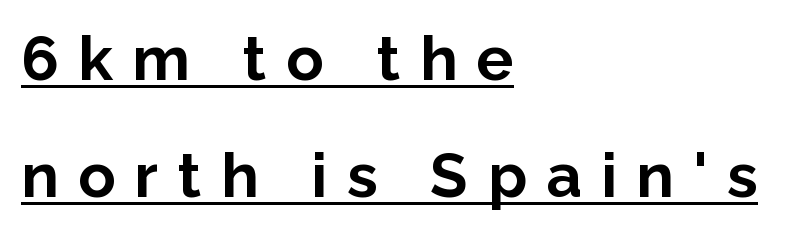
Compared with an ordinary text face, these strokes are far heavier — a full bold. In terms of letterspacing, this is a distinctly airy, spread setting. Serifs: no, the terminals of the letterforms are clean. The glyphs are accompanied by a horizontal stroke just below them.
